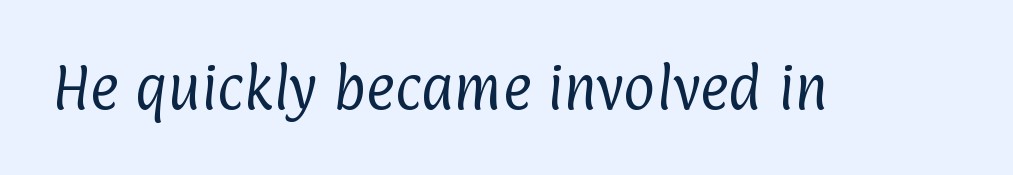
The image shows 49 px regular-weight, condensed sans-serif type; set normal letter spacing, not underlined; low stroke contrast and a medium x-height.
